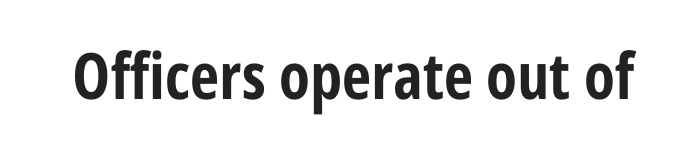
{"serif": "no", "italic": "no", "bold": "yes", "weight": "bold", "width": "condensed", "stroke_contrast": "low", "x_height": "medium", "monospaced": "no", "underline": "no", "letter_spacing": "normal", "letter_spacing_em": 0.0, "glyph_px": 64}
